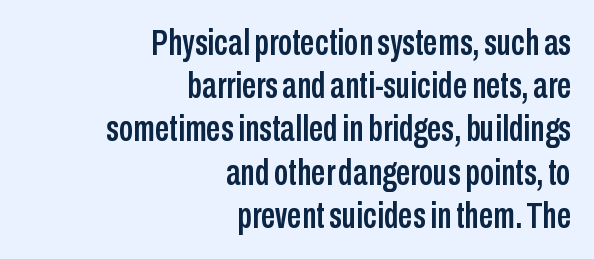
{"serif": "no", "italic": "no", "width": "condensed", "stroke_contrast": "low", "x_height": "medium", "monospaced": "no", "underline": "no", "align": "right", "line_spacing_ratio": 1.2, "letter_spacing": "normal", "letter_spacing_em": 0.0, "glyph_px": 36}
